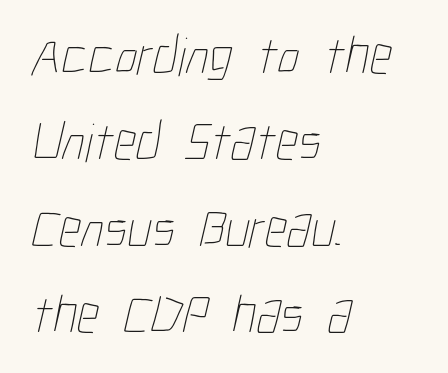
The image shows 55 px thin, condensed type; set left-aligned, normal line spacing (1.57x), normal letter spacing, not underlined; low stroke contrast and a medium x-height.
